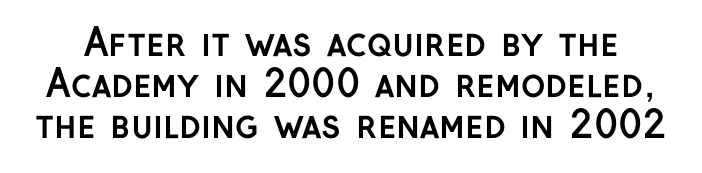
{"serif": "no", "italic": "no", "bold": "yes", "weight": "semibold", "width": "normal", "stroke_contrast": "low", "x_height": "medium", "monospaced": "no", "underline": "no", "line_spacing": "tight", "line_spacing_ratio": 1.11, "letter_spacing": "normal", "letter_spacing_em": 0.0, "glyph_px": 37}
